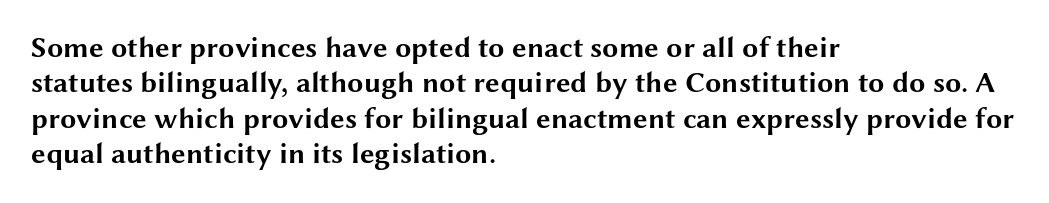
{"serif": "no", "italic": "no", "bold": "yes", "weight": "bold", "width": "wide", "stroke_contrast": "medium", "x_height": "medium", "monospaced": "no", "underline": "no", "align": "left", "line_spacing_ratio": 1.22, "letter_spacing": "normal", "letter_spacing_em": 0.0, "glyph_px": 29}
